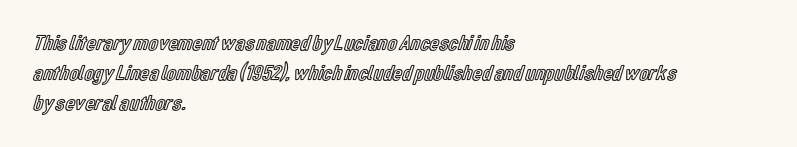
Q: Is the text italic (slanted)? A: Yes.
Q: Is the text underlined? A: No.
Q: How is the paragraph aligned? A: Left-aligned.
Q: Is the spacing between letters normal or unusually wide? A: Normal.
Q: Is the spacing between lines tight, normal or loose? A: Normal.
